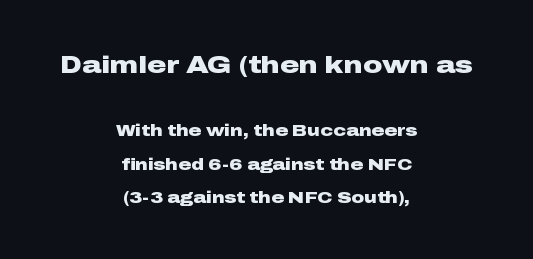
The image shows 24 px bold type, upright; set centered, loose line spacing (2.11x), normal letter spacing, not underlined; the first (top) block is 1.5x larger.
